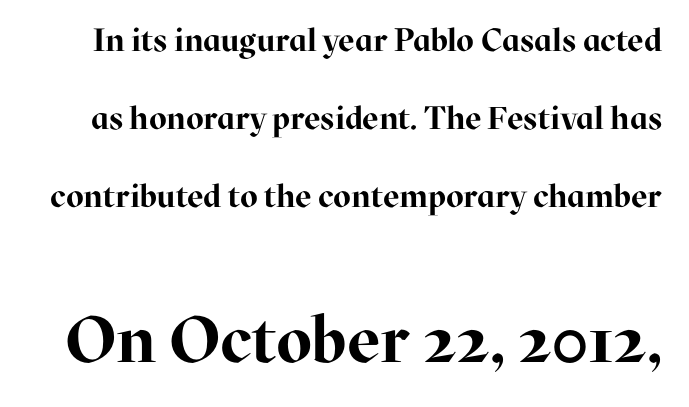
{"serif": "yes", "italic": "no", "bold": "yes", "weight": "bold", "width": "normal", "stroke_contrast": "high", "x_height": "medium", "monospaced": "no", "underline": "no", "line_spacing": "loose", "line_spacing_ratio": 2.44, "letter_spacing": "normal", "letter_spacing_em": 0.0, "larger_block": "second", "size_ratio": 2.03, "glyph_px": 65}
